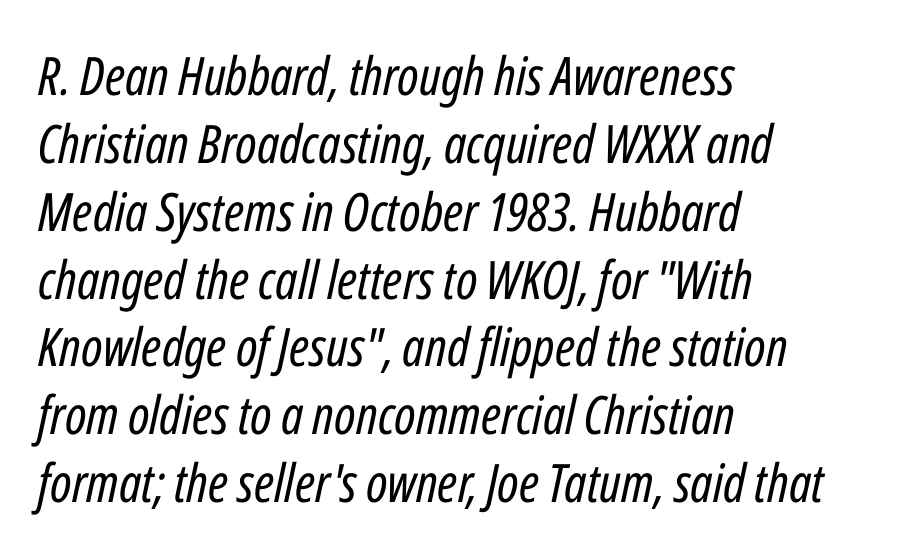
What stands out about the letter spacing? Nothing — it is the standard amount. You can tell it's italic because the verticals aren't actually vertical. You could not count columns in this text — the font is proportionally spaced. Lines of text with bare space underneath. Does the leading feel generous? No, just average. The ragged edge is on the right, which tells us the setting is flush left.
